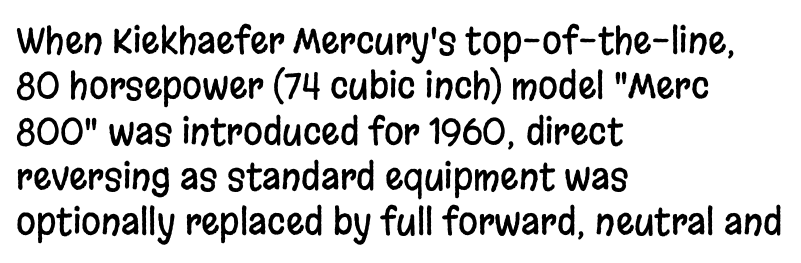
Q: Is the text italic (slanted)? A: No, it is upright.
Q: Is the typeface a serif or a sans-serif typeface? A: Sans-serif.
Q: Is the text underlined? A: No.
Q: How is the paragraph aligned? A: Left-aligned.
Q: Is the spacing between letters normal or unusually wide? A: Normal.
Q: Is the spacing between lines tight, normal or loose? A: Normal.
Q: Width (condensed, normal, or wide)? A: Condensed.
Q: Stroke contrast? A: Low.
Q: x-height? A: Large.
Q: Monospaced? A: No.
